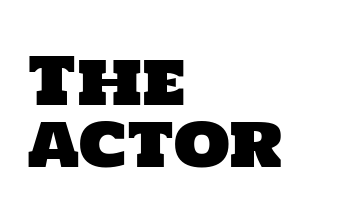
Q: Is the typeface a serif or a sans-serif typeface? A: Sans-serif.
Q: Is the text underlined? A: No.
Q: How is the paragraph aligned? A: Left-aligned.
Q: Is the spacing between letters normal or unusually wide? A: Normal.
Q: Is the spacing between lines tight, normal or loose? A: Tight.
Q: Width (condensed, normal, or wide)? A: Normal.
Q: Stroke contrast? A: Low.
Q: x-height? A: Large.
Q: Monospaced? A: No.
